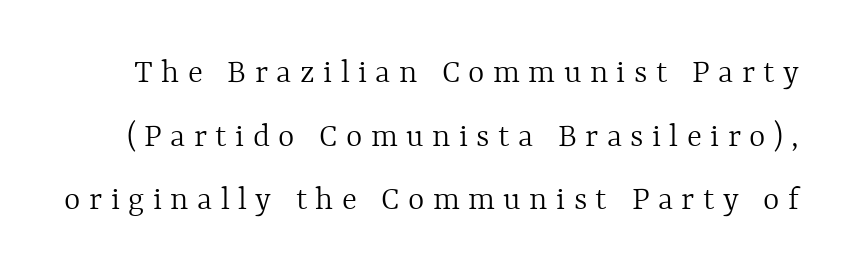
{"italic": "no", "bold": "no", "weight": "light", "width": "normal", "x_height": "medium", "monospaced": "no", "underline": "no", "line_spacing_ratio": 1.82, "letter_spacing": "wide", "letter_spacing_em": 0.24, "glyph_px": 35}
